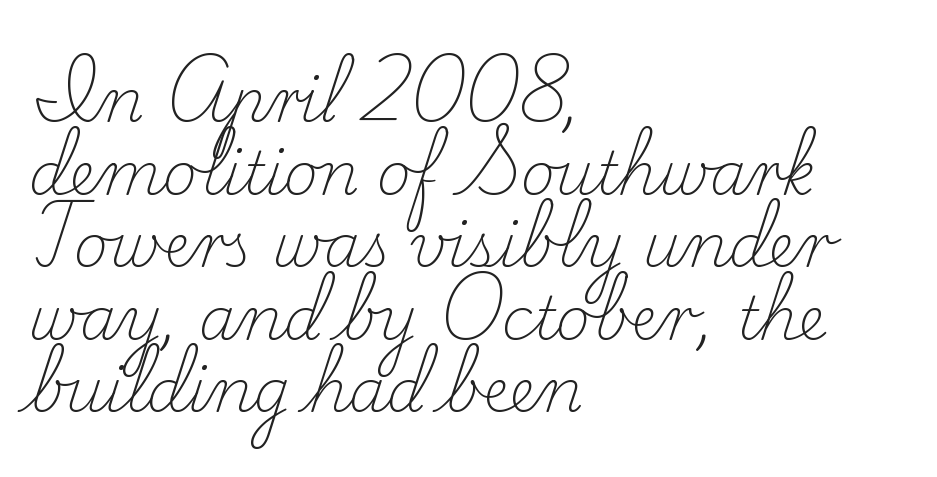
{"serif": "yes", "bold": "no", "weight": "light", "width": "normal", "stroke_contrast": "low", "x_height": "small", "monospaced": "no", "underline": "no", "align": "left", "line_spacing_ratio": 1.23, "letter_spacing": "normal", "letter_spacing_em": 0.0, "glyph_px": 59}
